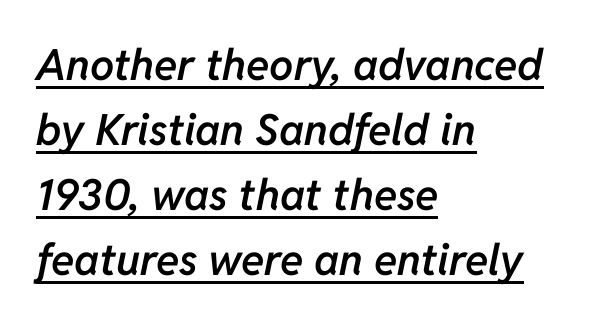
There is no visible air inserted between adjacent glyphs. The glyphs have the mass of a demibold cut, below bold. Compared with ordinary roman type, these characters are visibly tilted. Looks like someone drew a line under every word here. The face used here is proportionally spaced, like ordinary book or web type.
